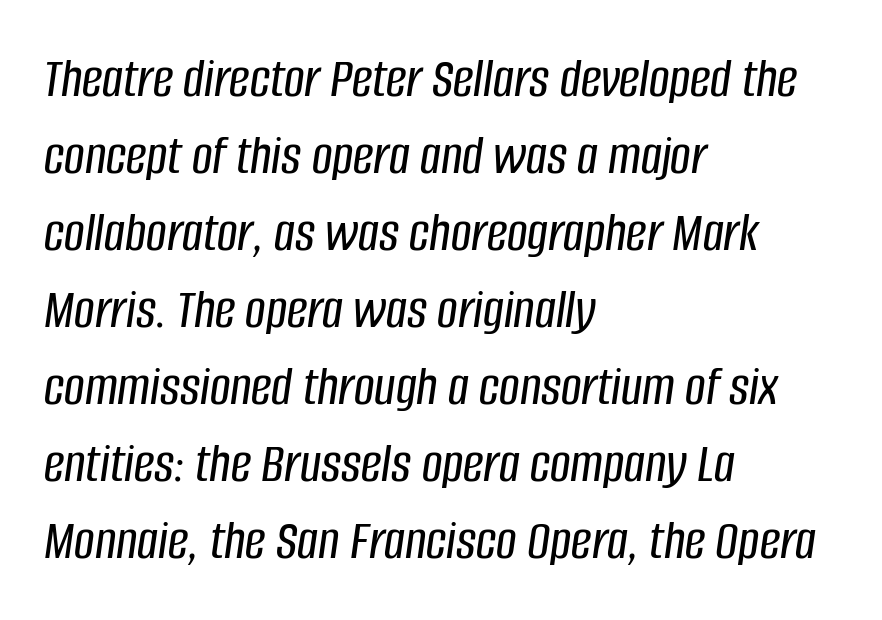
Q: Is the text italic (slanted)? A: Yes, it leans right by about 8 degrees.
Q: Is the text underlined? A: No.
Q: How is the paragraph aligned? A: Left-aligned.
Q: Is the spacing between letters normal or unusually wide? A: Normal.
Q: Is the spacing between lines tight, normal or loose? A: Normal.
Q: Width (condensed, normal, or wide)? A: Condensed.
Q: Stroke contrast? A: Low.
Q: x-height? A: Large.
Q: Monospaced? A: No.
